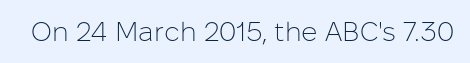
Has an underline been added? It has not. The type is set solid horizontally, with unmodified tracking. The characters are drawn with everyday or finer stroke widths. Every character sits straight up, as roman type does.
